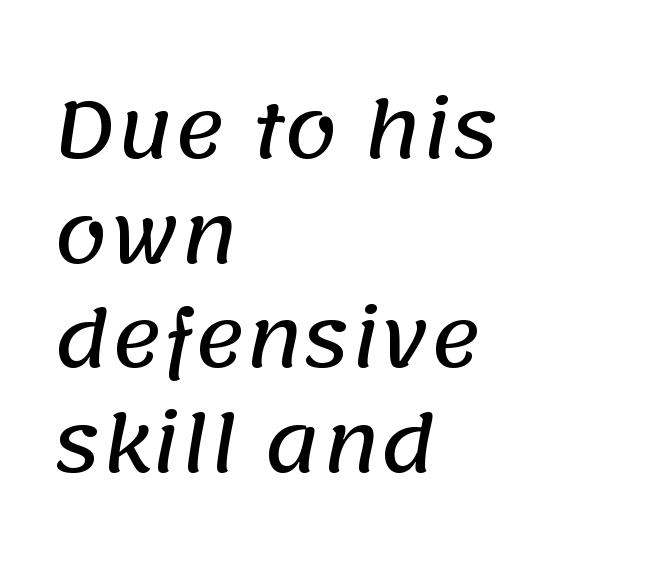
Q: Is the typeface a serif or a sans-serif typeface? A: Sans-serif.
Q: Is the text underlined? A: No.
Q: How is the paragraph aligned? A: Left-aligned.
Q: Is the spacing between letters normal or unusually wide? A: Normal.
Q: Is the spacing between lines tight, normal or loose? A: Normal.
Q: Width (condensed, normal, or wide)? A: Normal.
Q: Stroke contrast? A: Low.
Q: x-height? A: Large.
Q: Monospaced? A: No.
